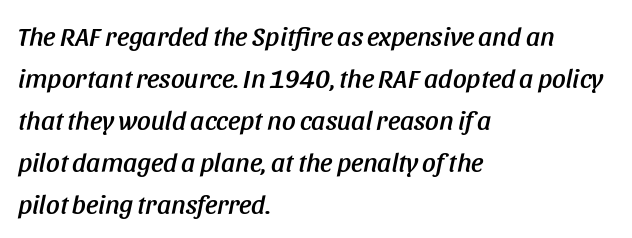
Q: Is the text italic (slanted)? A: Yes, it leans right by about 11 degrees.
Q: Is the text underlined? A: No.
Q: How is the paragraph aligned? A: Left-aligned.
Q: Is the spacing between letters normal or unusually wide? A: Normal.
Q: Is the spacing between lines tight, normal or loose? A: Normal.
